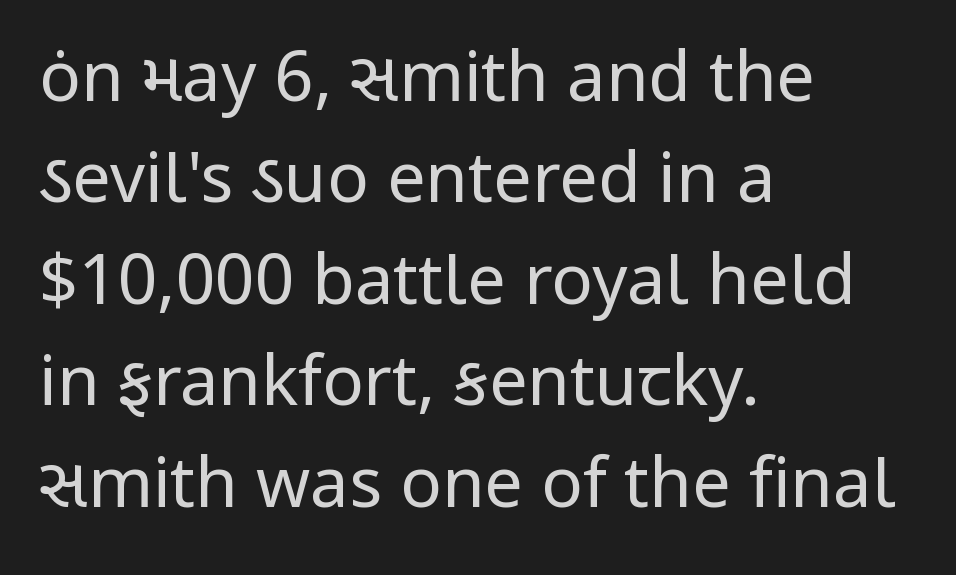
{"serif": "no", "italic": "no", "bold": "no", "weight": "regular", "width": "normal", "stroke_contrast": "low", "x_height": "medium", "monospaced": "no", "underline": "no", "align": "left", "line_spacing": "normal", "line_spacing_ratio": 1.47, "letter_spacing": "normal", "letter_spacing_em": 0.0, "glyph_px": 69}
